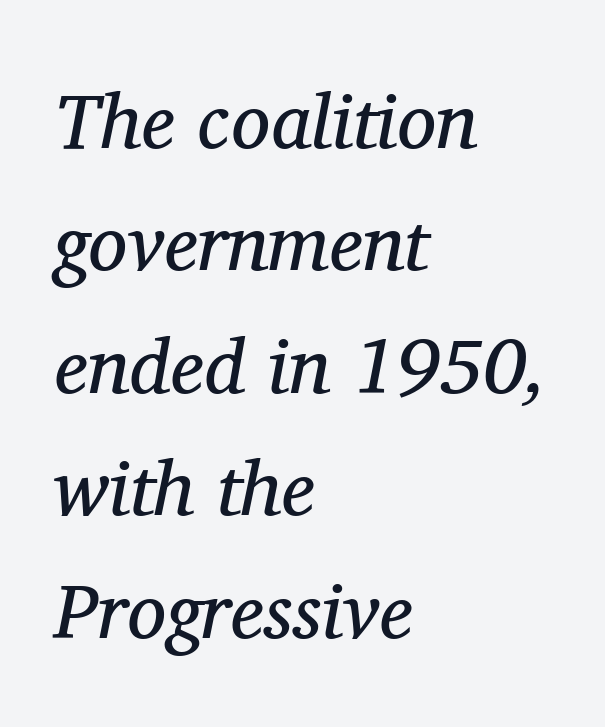
Each letter keeps its own natural width here, so spacing adapts to shape. Caption: standard tracking, unaltered. Honestly, there is no underline to notice here at all. The text carries the slant typical of an italic or oblique font. The typesetter chose a ragged-right arrangement here.
